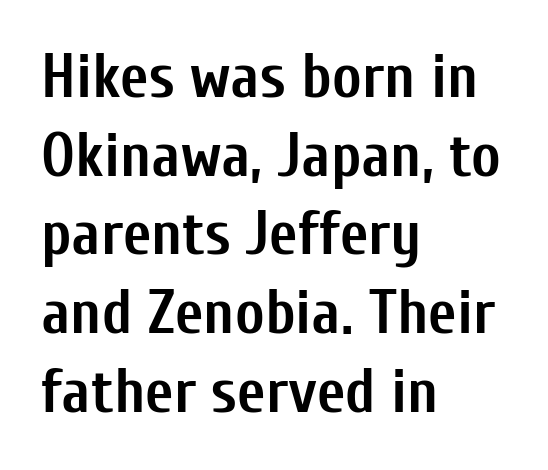
The image shows 62 px semibold, condensed sans-serif type, upright; set left-aligned, normal line spacing (1.27x), normal letter spacing, not underlined; low stroke contrast and a medium x-height.
